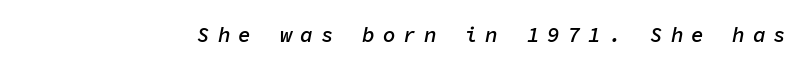
The image shows 21 px text type, italic (leaning right); set unusually wide letter spacing (+0.38 em), not underlined.
